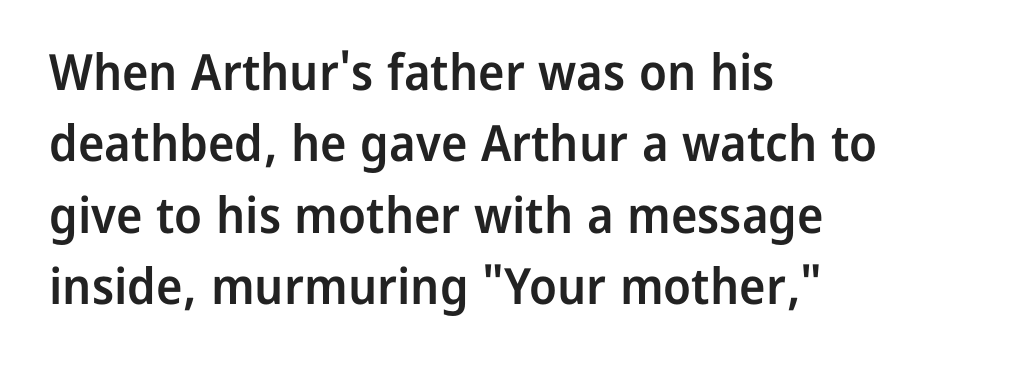
{"serif": "no", "italic": "no", "bold": "semi", "weight": "semibold", "width": "normal", "stroke_contrast": "low", "x_height": "medium", "monospaced": "no", "underline": "no", "align": "left", "line_spacing": "normal", "line_spacing_ratio": 1.43, "letter_spacing": "normal", "letter_spacing_em": 0.0, "glyph_px": 50}
